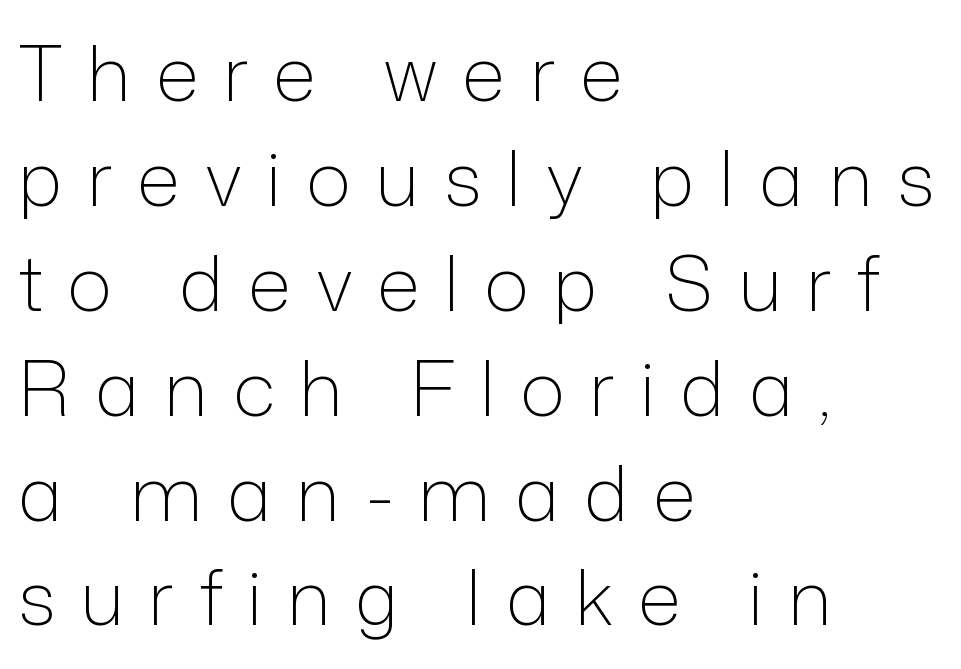
Q: Is the text bold? A: No.
Q: Is the text italic (slanted)? A: No, it is upright.
Q: Is the typeface a serif or a sans-serif typeface? A: Sans-serif.
Q: Is the text underlined? A: No.
Q: How is the paragraph aligned? A: Left-aligned.
Q: Is the spacing between letters normal or unusually wide? A: Unusually wide.
Q: Is the spacing between lines tight, normal or loose? A: Normal.
Q: Width (condensed, normal, or wide)? A: Normal.
Q: Stroke contrast? A: Low.
Q: x-height? A: Medium.
Q: Monospaced? A: No.
